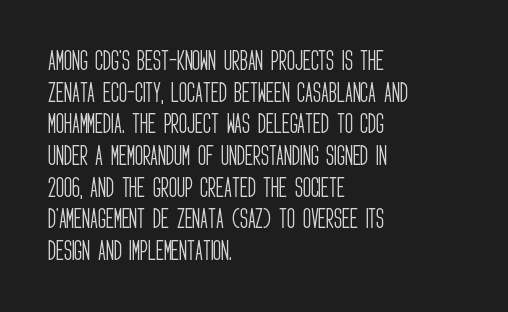
Ordinary non-slanted type is in use. Whoever set this chose a conventional vertical rhythm. Nothing unusual about the tracking: characters are spaced as the font intends. Every row of glyphs begins at an identical x-position on the left.
